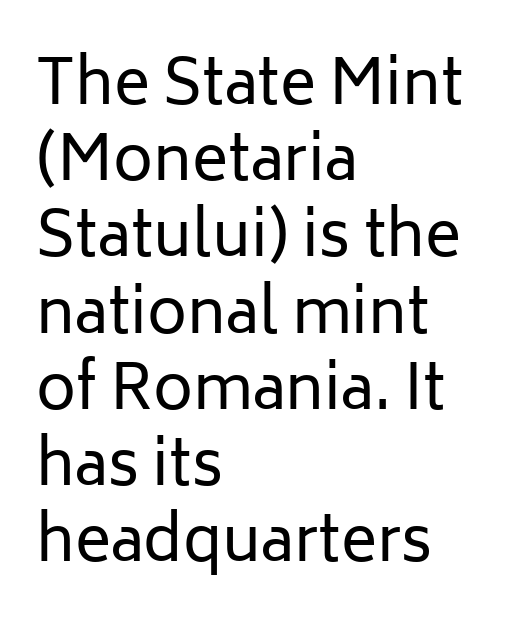
Regarding serifs, this sample does without them. Each stroke keeps to a modest, everyday thickness or less. Type without underlining. These lines were composed using upright roman letters. Do the characters align in a grid? No, the font is proportional. There is no visible air inserted between adjacent glyphs.
